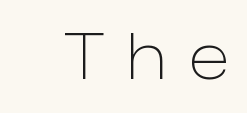
Q: Is the text bold? A: No.
Q: Is the text italic (slanted)? A: No, it is upright.
Q: Is the typeface a serif or a sans-serif typeface? A: Sans-serif.
Q: Is the text underlined? A: No.
Q: Is the spacing between letters normal or unusually wide? A: Unusually wide.
Q: Width (condensed, normal, or wide)? A: Normal.
Q: Stroke contrast? A: Low.
Q: x-height? A: Medium.
Q: Monospaced? A: No.
